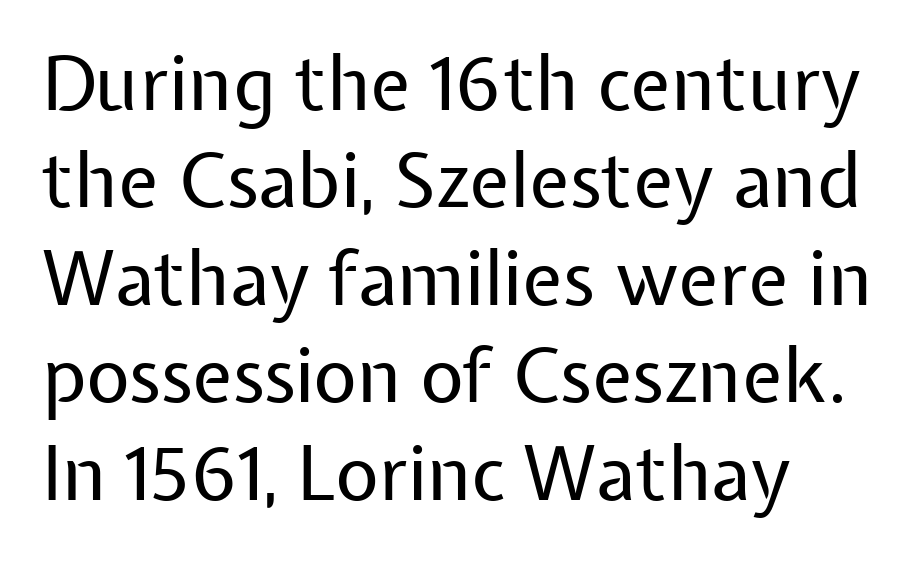
Reading down the block, your eye returns to a fixed left position each line. The typesetting does not lean heavy: it is not bold. Observe the absence of serifs on each vertical stroke in this sample. Quick note: underline off. The passage shown is typed in a proportional face where columns would drift. Is there much room between lines? A standard amount, neither cramped nor airy.
